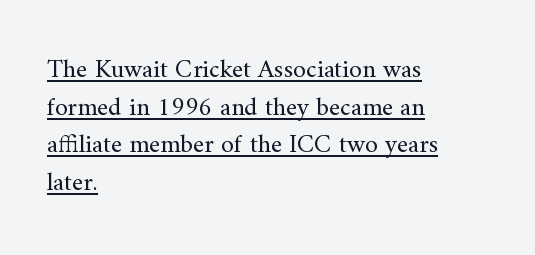
{"italic": "no", "bold": "no", "underline": "yes", "align": "left", "line_spacing": "normal", "line_spacing_ratio": 1.45, "letter_spacing": "normal", "letter_spacing_em": 0.0, "glyph_px": 26}
